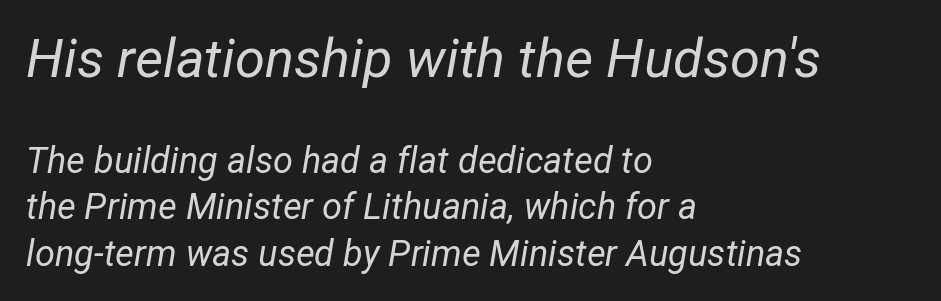
The image shows 54 px regular-weight type, italic (leaning right); set left-aligned, normal line spacing (1.29x), normal letter spacing, not underlined; the first (top) block is 1.5x larger; low stroke contrast and a medium x-height.
